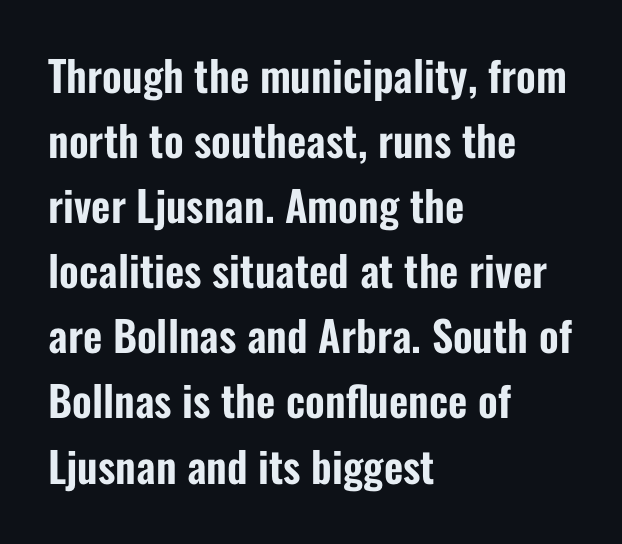
{"serif": "no", "italic": "no", "width": "condensed", "stroke_contrast": "low", "x_height": "medium", "monospaced": "no", "underline": "no", "align": "left", "line_spacing": "normal", "line_spacing_ratio": 1.55, "letter_spacing": "normal", "letter_spacing_em": 0.0, "glyph_px": 42}
